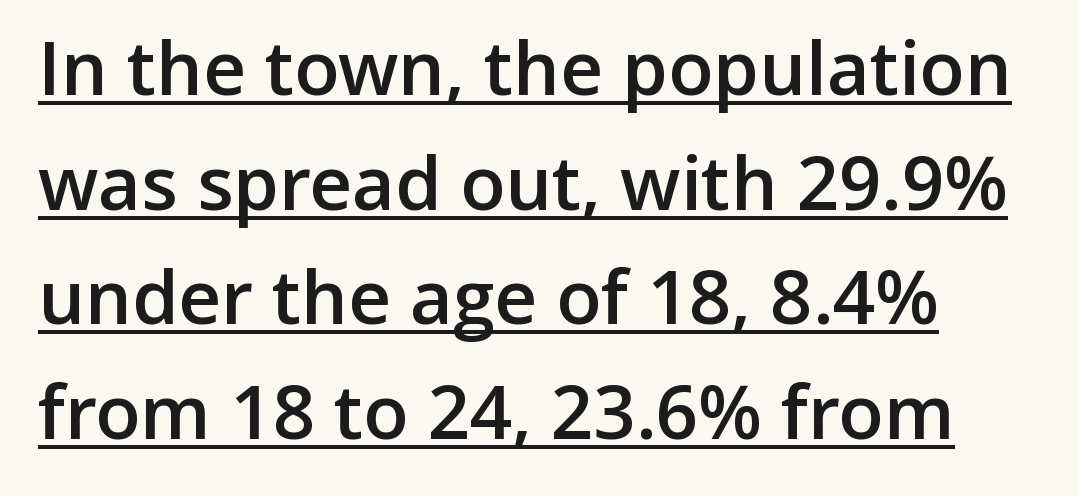
Q: Is the text bold? A: Semi-bold.
Q: Is the text italic (slanted)? A: No, it is upright.
Q: Is the typeface a serif or a sans-serif typeface? A: Sans-serif.
Q: Is the text underlined? A: Yes.
Q: How is the paragraph aligned? A: Left-aligned.
Q: Is the spacing between letters normal or unusually wide? A: Normal.
Q: Is the spacing between lines tight, normal or loose? A: Normal.
Q: Width (condensed, normal, or wide)? A: Normal.
Q: Stroke contrast? A: Low.
Q: x-height? A: Medium.
Q: Monospaced? A: No.
